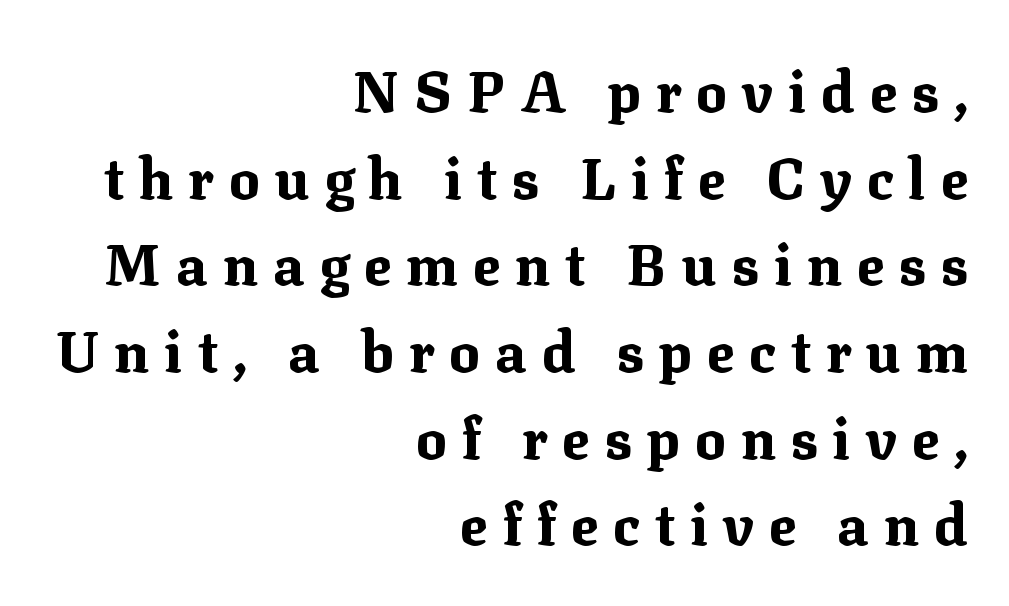
The image shows 57 px bold serif type, upright; set right-aligned, normal line spacing (1.52x), unusually wide letter spacing (+0.26 em), not underlined; medium stroke contrast and a medium x-height.
